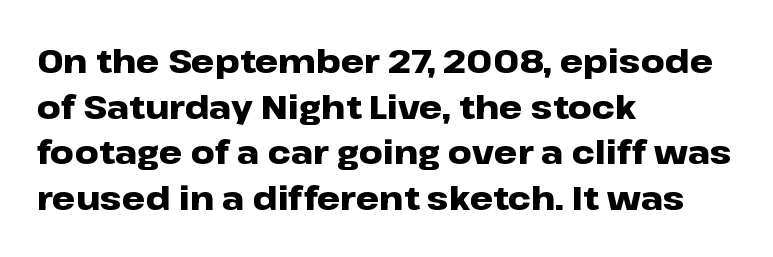
Q: Is the text bold? A: Yes.
Q: Is the text italic (slanted)? A: No, it is upright.
Q: Is the typeface a serif or a sans-serif typeface? A: Sans-serif.
Q: Is the text underlined? A: No.
Q: How is the paragraph aligned? A: Left-aligned.
Q: Is the spacing between letters normal or unusually wide? A: Normal.
Q: Is the spacing between lines tight, normal or loose? A: Normal.
Q: Width (condensed, normal, or wide)? A: Wide.
Q: Stroke contrast? A: Low.
Q: x-height? A: Medium.
Q: Monospaced? A: No.
